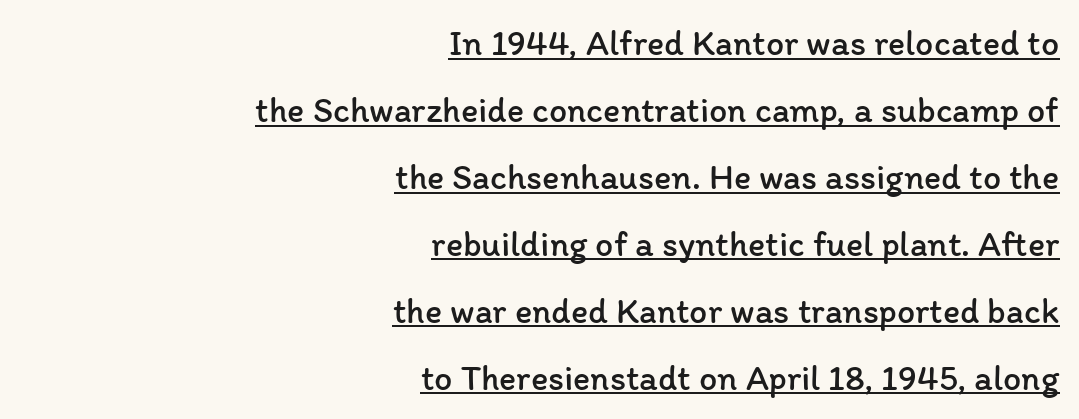
{"italic": "no", "bold": "no", "weight": "regular", "width": "normal", "stroke_contrast": "low", "x_height": "medium", "monospaced": "no", "underline": "yes", "align": "right", "line_spacing_ratio": 1.86, "letter_spacing": "normal", "letter_spacing_em": 0.0, "glyph_px": 36}
